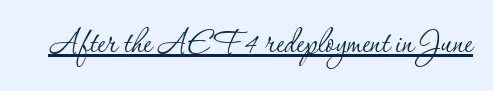
{"serif": "yes", "bold": "no", "weight": "thin", "width": "normal", "stroke_contrast": "low", "x_height": "small", "monospaced": "no", "underline": "yes", "letter_spacing": "normal", "letter_spacing_em": 0.0, "glyph_px": 40}
